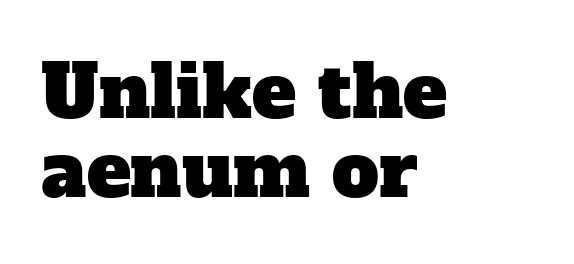
{"serif": "yes", "width": "normal", "stroke_contrast": "low", "x_height": "medium", "monospaced": "no", "underline": "no", "align": "left", "line_spacing": "tight", "line_spacing_ratio": 1.07, "letter_spacing": "normal", "letter_spacing_em": 0.0, "glyph_px": 74}
